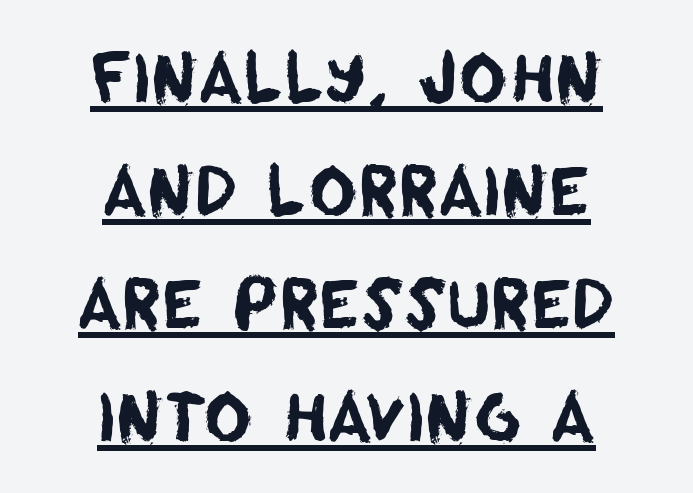
Q: Is the typeface a serif or a sans-serif typeface? A: Sans-serif.
Q: Is the text underlined? A: Yes.
Q: How is the paragraph aligned? A: Centered.
Q: Is the spacing between letters normal or unusually wide? A: Normal.
Q: Width (condensed, normal, or wide)? A: Normal.
Q: Stroke contrast? A: Low.
Q: x-height? A: Large.
Q: Monospaced? A: No.
